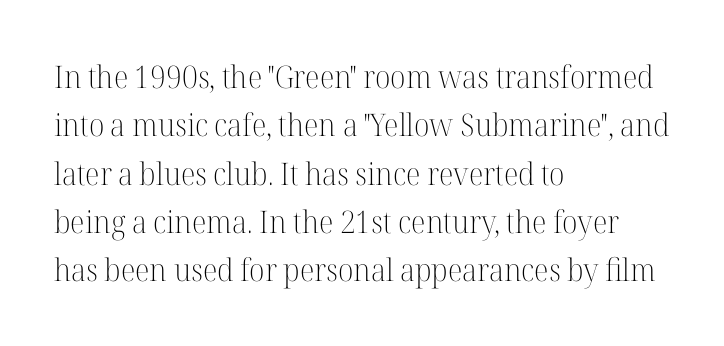
How would I describe the line gaps? Plain and ordinary. The letters look calm and open, with moderate or lighter stems. Glance below the letters and you will spot only blank space. Note the varied advance widths — an 'i' is clearly narrower than an 'm'. What stands out about the letter spacing? Nothing — it is the standard amount. Does the type have serifs? Yes, each stem ends in a small foot.
